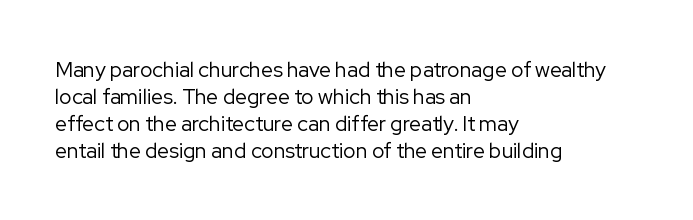
These lines keep a tight, regular rhythm from letter to letter. The rows are spaced the way most documents space them. Nothing heavy about these letters — not bold at all. A roman cut, with each character standing at attention. Check under the words: just untouched page. All the whitespace from short lines collects on the right.
